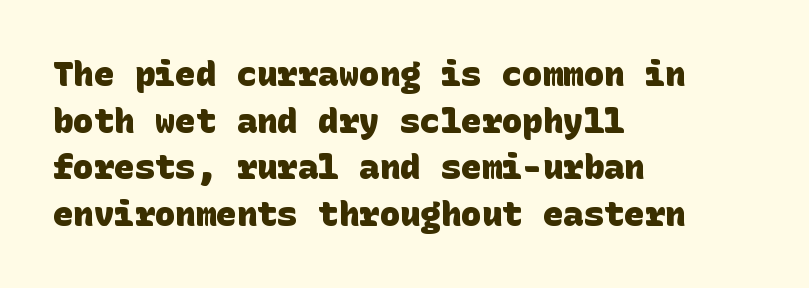
{"serif": "no", "bold": "yes", "weight": "heavy", "width": "normal", "stroke_contrast": "low", "x_height": "large", "underline": "no", "align": "left", "line_spacing": "normal", "line_spacing_ratio": 1.37, "letter_spacing": "normal", "letter_spacing_em": 0.0, "glyph_px": 34}
